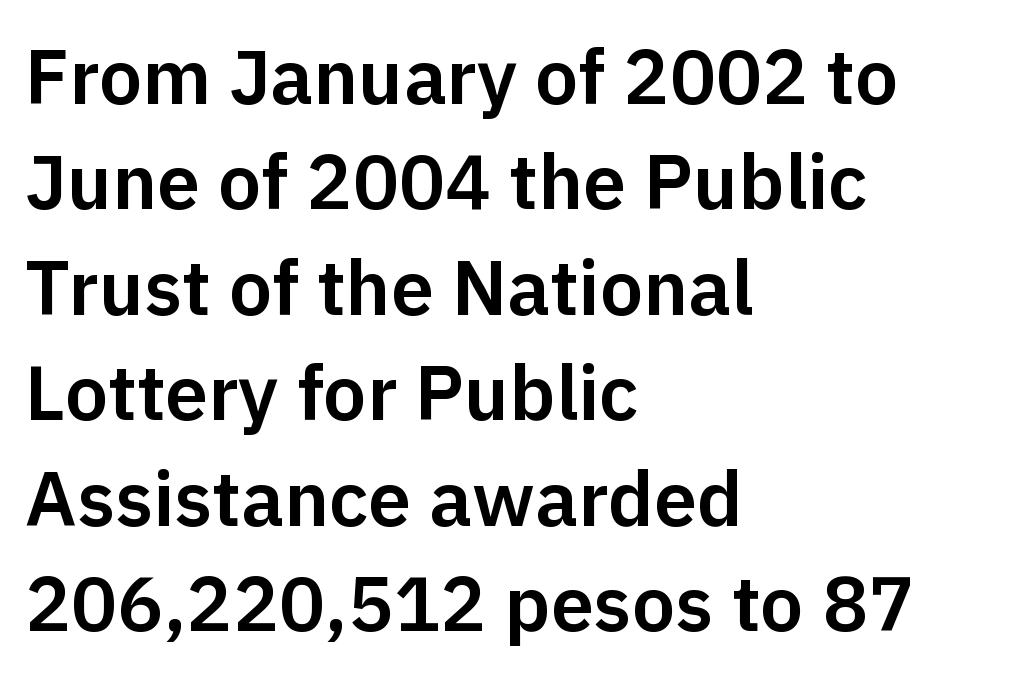
{"serif": "no", "italic": "no", "width": "normal", "stroke_contrast": "low", "x_height": "medium", "monospaced": "no", "underline": "no", "align": "left", "line_spacing": "normal", "line_spacing_ratio": 1.37, "letter_spacing": "normal", "letter_spacing_em": 0.0, "glyph_px": 77}
